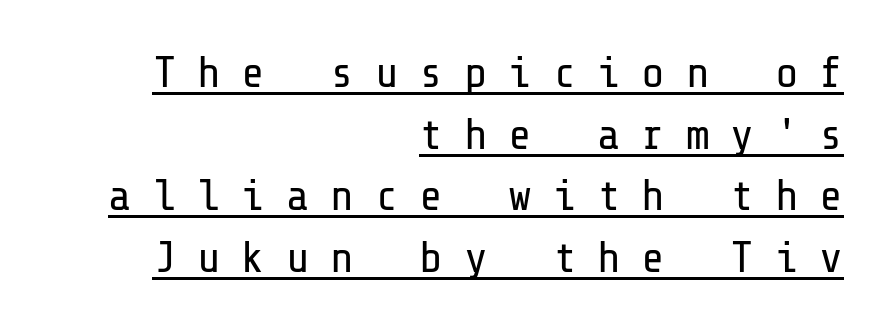
Serifs: no, the terminals of the letterforms are clean. The block of text has a typical density, with ordinary space between rows. The passage is arranged like a letterhead date or caption credit — flush right. On a weight scale, this lands at 450 or below.
